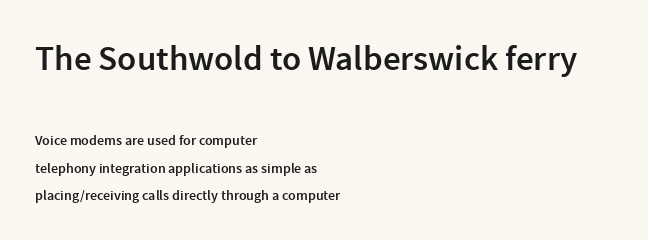
Each new line begins a long way beneath the previous one. Size hierarchy here favors the leading block over the trailing one. The rendering uses a semibold face; strokes are thickened but not to full bold. Note: no serifs on the glyphs. Left-aligned paragraph, ragged on the right.
